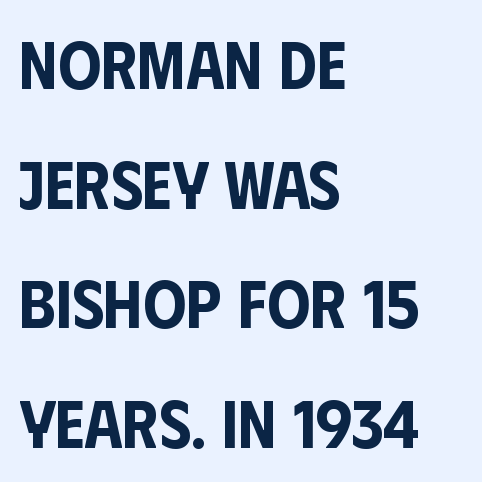
In terms of letterspacing, this is plain default setting. Each letter's strokes conclude bluntly, with no projecting serifs. Underline: absent. The letters stand straight up with perfectly vertical stems. Alignment: flush left.
